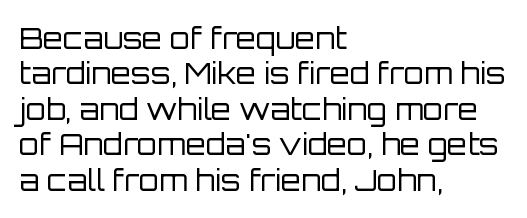
In CSS terms this would be text-align: left. A clean baseline with only descenders dipping below it. Varying glyph widths throughout — classic text-font behaviour. Grotesque or geometric, the face here clearly has no serifs.
